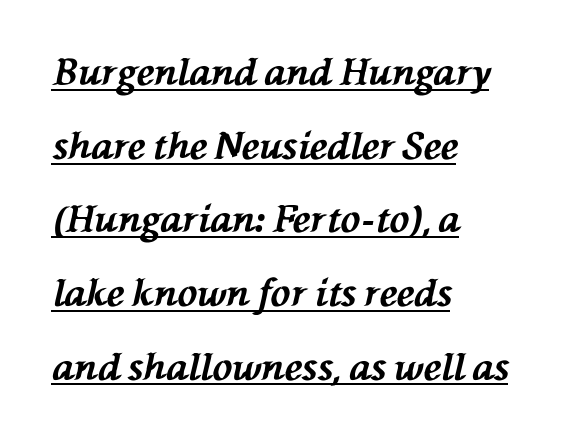
{"italic": "yes", "lean": "left", "slant_degrees": 76, "bold": "yes", "weight": "bold", "width": "normal", "stroke_contrast": "medium", "x_height": "medium", "monospaced": "no", "underline": "yes", "align": "left", "line_spacing": "loose", "line_spacing_ratio": 1.99, "letter_spacing": "normal", "letter_spacing_em": 0.0, "glyph_px": 37}
